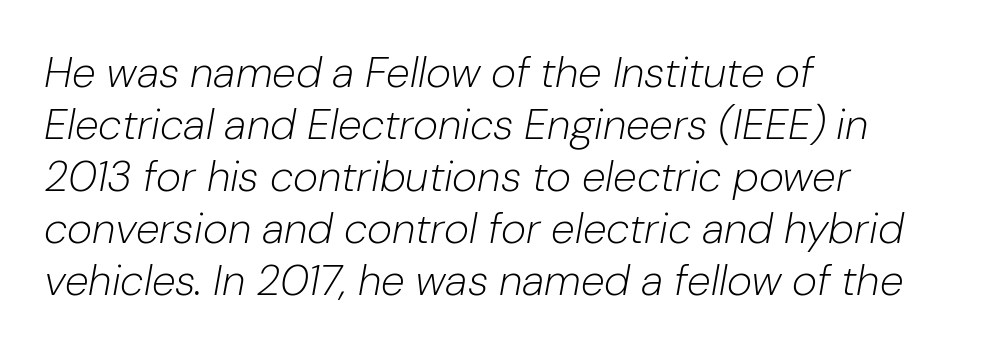
Varying glyph widths throughout — classic text-font behaviour. Bare-footed words on every line. Posture: slanted. Casual observation: everything's shoved over to the left. Unbolded letterforms with no extra heft.
